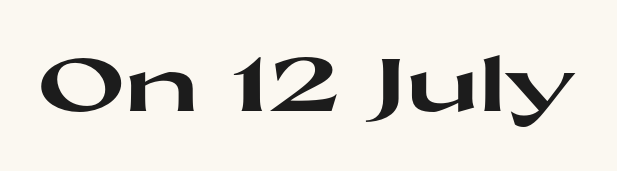
{"serif": "no", "italic": "no", "bold": "yes", "weight": "heavy", "width": "wide", "stroke_contrast": "high", "x_height": "medium", "monospaced": "no", "underline": "no", "letter_spacing": "normal", "letter_spacing_em": 0.0, "glyph_px": 75}
